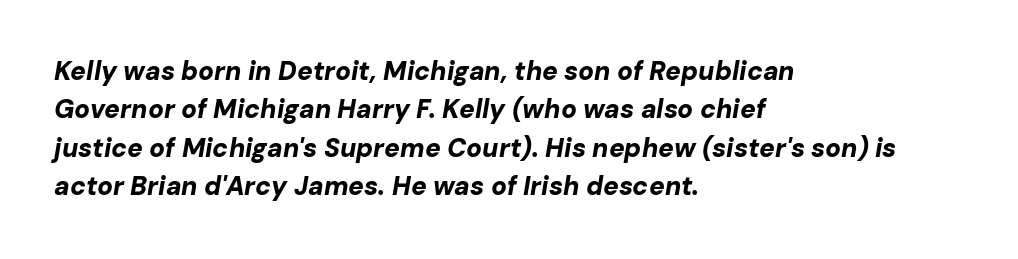
{"italic": "yes", "lean": "right", "slant_degrees": 10, "bold": "yes", "underline": "no", "align": "left", "line_spacing": "normal", "line_spacing_ratio": 1.48, "letter_spacing": "normal", "letter_spacing_em": 0.0, "glyph_px": 26}
